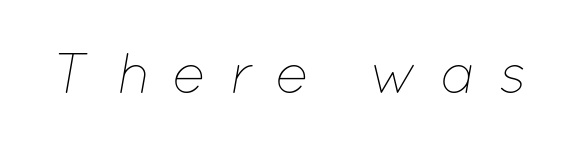
The image shows 56 px thin type, italic (leaning right); set unusually wide letter spacing (+0.4 em), not underlined; low stroke contrast and a medium x-height.
